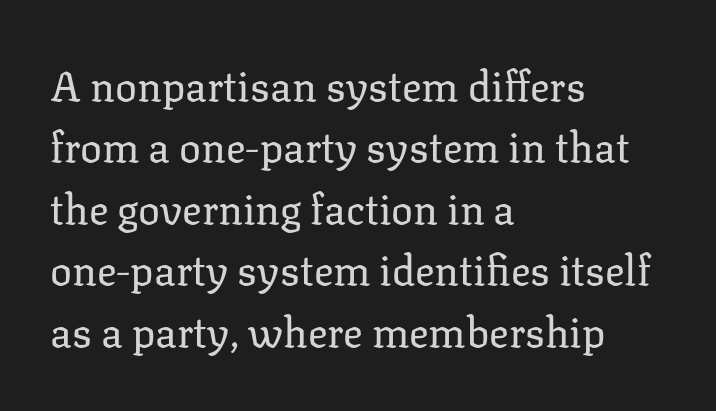
The image shows 41 px regular-weight serif type, upright; set left-aligned, normal line spacing (1.5x), normal letter spacing, not underlined; low stroke contrast and a medium x-height.
